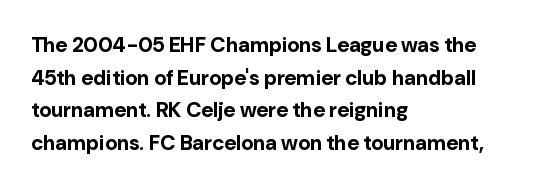
The rendering anchors every line to the left-hand side. In terms of posture, this sample is upright. This sample uses plain, unmodified letter spacing. The gap between lines stays unmarked.
